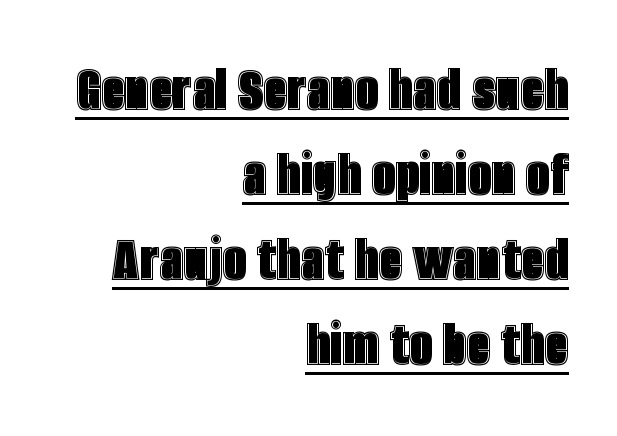
{"italic": "no", "width": "condensed", "x_height": "large", "monospaced": "no", "underline": "yes", "align": "right", "line_spacing": "normal", "line_spacing_ratio": 1.27, "letter_spacing": "normal", "letter_spacing_em": 0.0, "glyph_px": 67}
